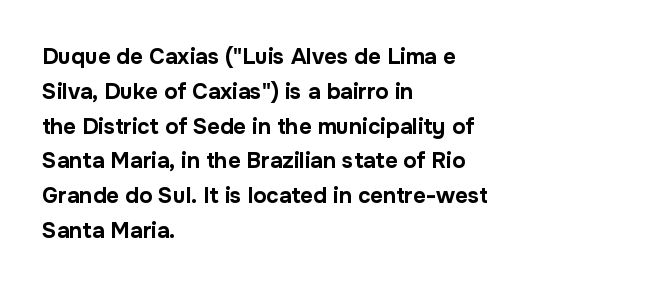
{"italic": "no", "bold": "yes", "underline": "no", "align": "left", "line_spacing": "normal", "line_spacing_ratio": 1.58, "letter_spacing": "normal", "letter_spacing_em": 0.0, "glyph_px": 22}
